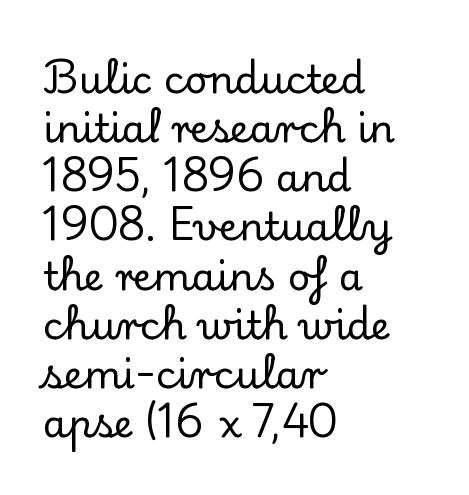
{"serif": "yes", "italic": "no", "width": "normal", "stroke_contrast": "low", "x_height": "small", "monospaced": "no", "underline": "no", "align": "left", "line_spacing": "normal", "line_spacing_ratio": 1.26, "letter_spacing": "normal", "letter_spacing_em": 0.0, "glyph_px": 39}
